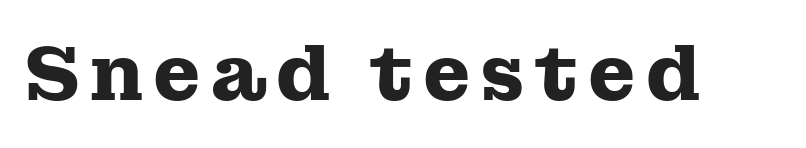
Plain, unruled lines of type. Bold? Absolutely — the strokes are thick and heavy. The font's upright variant was chosen for this text. Observe the serifs anchoring each vertical stroke in this sample. You could not count columns in this text — the font is proportionally spaced.
